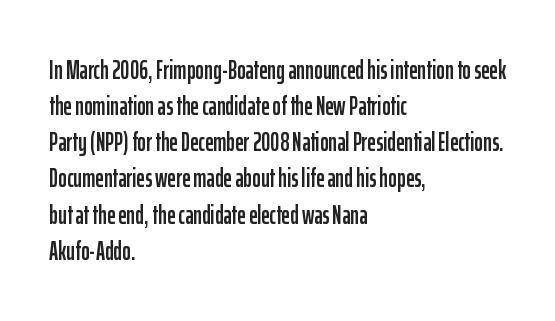
Q: Is the text italic (slanted)? A: No, it is upright.
Q: Is the text underlined? A: No.
Q: How is the paragraph aligned? A: Left-aligned.
Q: Is the spacing between letters normal or unusually wide? A: Normal.
Q: Is the spacing between lines tight, normal or loose? A: Normal.
